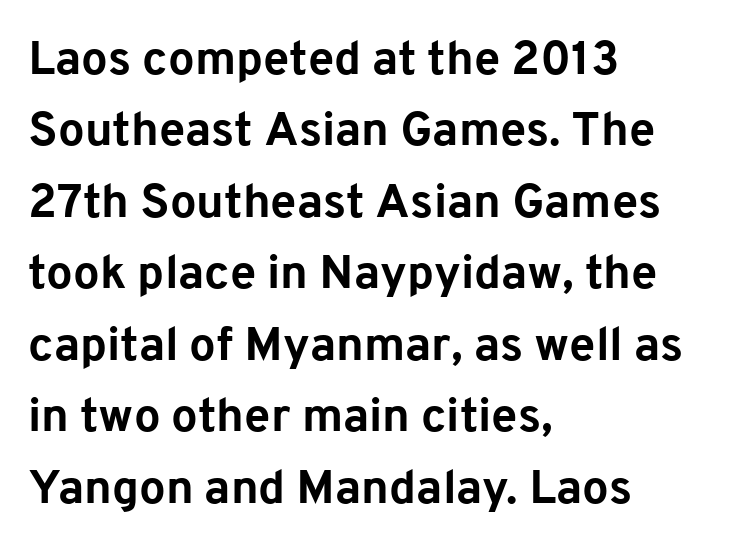
Proportional: the letters do not fall into vertical columns. I'd call this a sans setting — the letters go barefoot. Quick note: underline off. Notice how thick the strokes are: this is what a full bold looks like. Summary of vertical rhythm: regular, with standard interline spacing.
